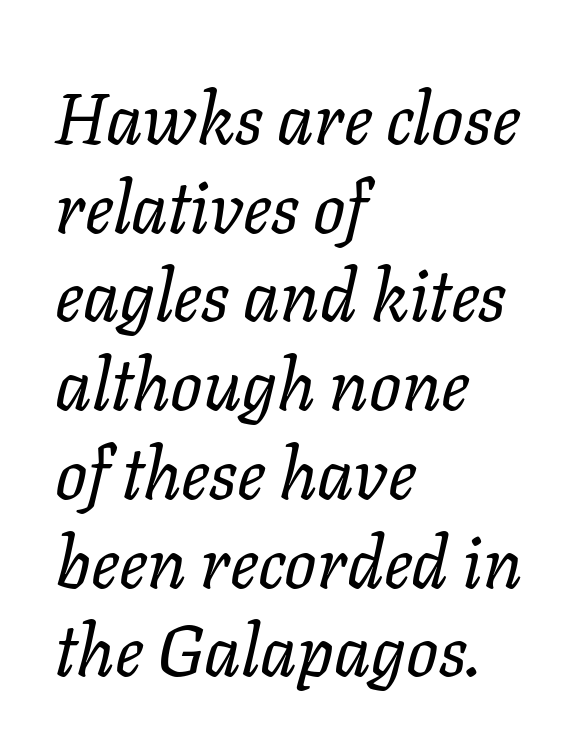
The lines in this sample share a left origin and differ only in where they stop. The font sits on the lighter half of the weight spectrum, regular included. Beneath every word, the page is bare. A typesetter would mark this as italic.
